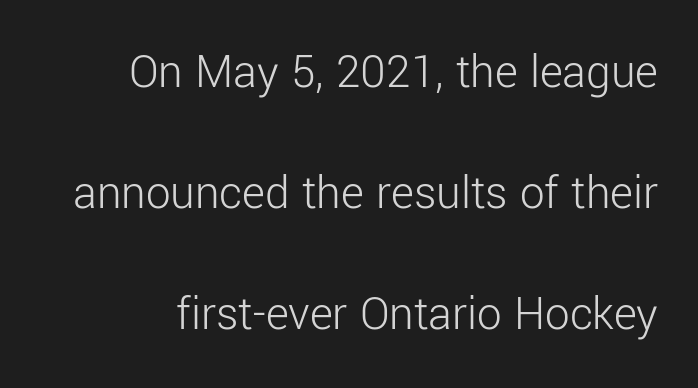
Q: Is the text bold? A: No.
Q: Is the text italic (slanted)? A: No, it is upright.
Q: Is the typeface a serif or a sans-serif typeface? A: Sans-serif.
Q: Is the text underlined? A: No.
Q: Is the spacing between letters normal or unusually wide? A: Normal.
Q: Is the spacing between lines tight, normal or loose? A: Loose.
Q: Width (condensed, normal, or wide)? A: Normal.
Q: Stroke contrast? A: Low.
Q: x-height? A: Medium.
Q: Monospaced? A: No.
